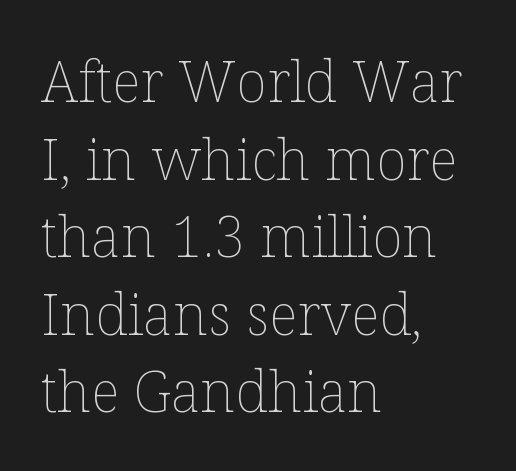
Tracking here is standard; glyphs follow each other at the usual distance. Is this a fixed-width face? No — the glyphs have proportional, varying widths. Regular leading. Glance below the letters and you will spot only blank space. No extra ink here — the face is not bold.
